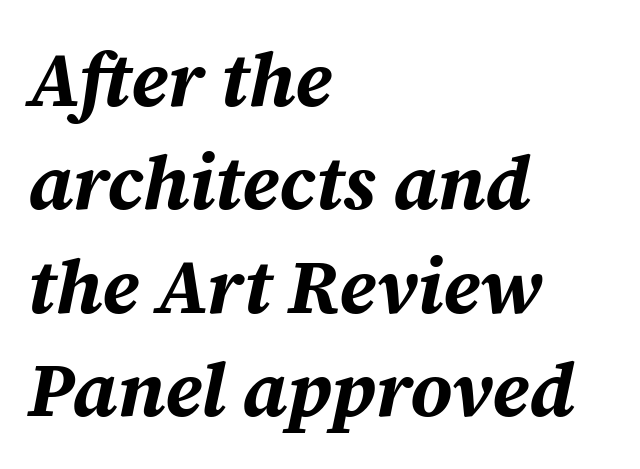
Q: Is the text bold? A: Yes.
Q: Is the text italic (slanted)? A: Yes, it leans right by about 12 degrees.
Q: Is the text underlined? A: No.
Q: How is the paragraph aligned? A: Left-aligned.
Q: Is the spacing between letters normal or unusually wide? A: Normal.
Q: Is the spacing between lines tight, normal or loose? A: Normal.
Q: Width (condensed, normal, or wide)? A: Normal.
Q: Stroke contrast? A: Medium.
Q: x-height? A: Medium.
Q: Monospaced? A: No.
